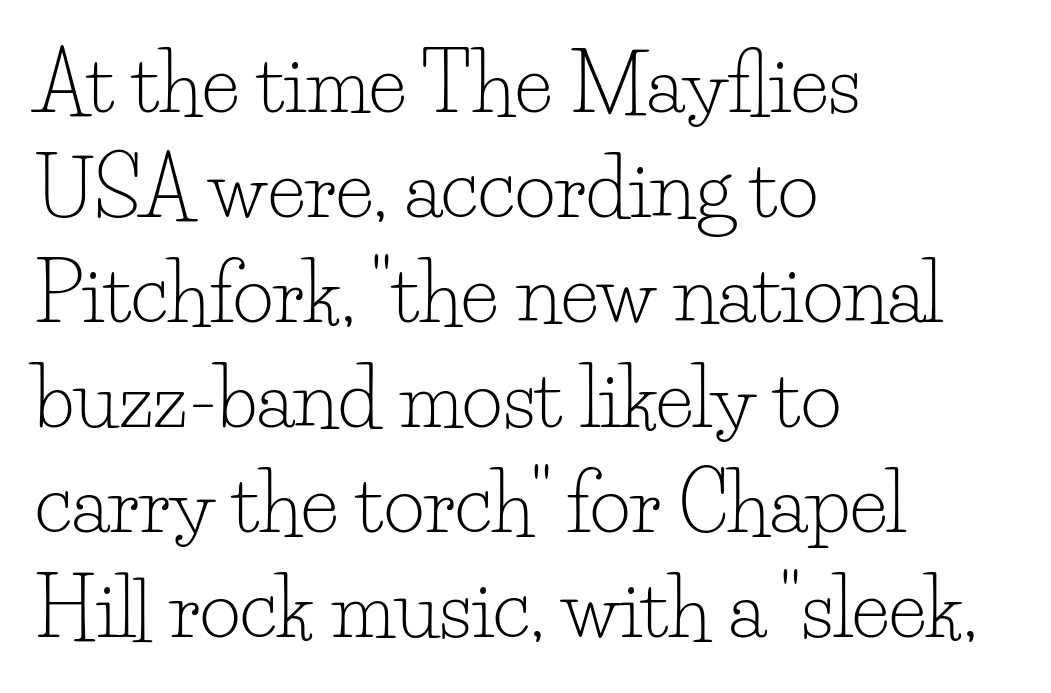
The image shows 79 px light serif type, upright; set left-aligned, normal line spacing (1.33x), normal letter spacing, not underlined; low stroke contrast and a small x-height.
